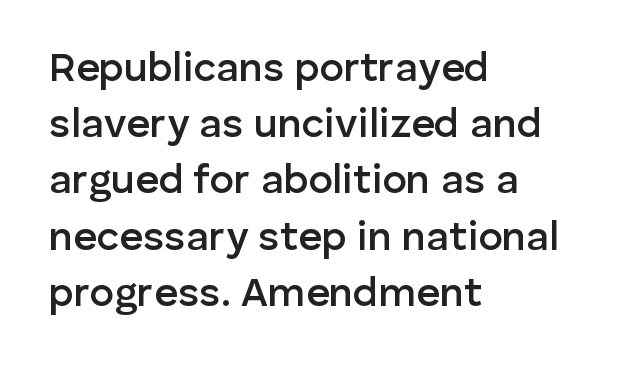
The image shows 41 px semibold sans-serif type, upright; set left-aligned, normal line spacing (1.37x), normal letter spacing, not underlined; low stroke contrast and a medium x-height.
